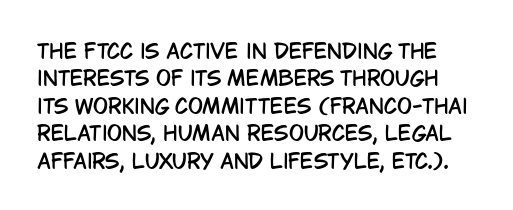
Q: Is the text italic (slanted)? A: No, it is upright.
Q: Is the text underlined? A: No.
Q: Is the spacing between letters normal or unusually wide? A: Normal.
Q: Is the spacing between lines tight, normal or loose? A: Normal.
